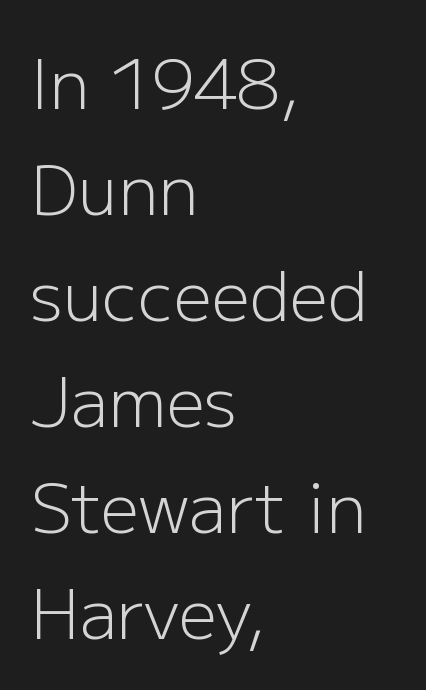
Clear beneath every line of the passage. Does extra space separate the letters? No, they use regular spacing. Do the characters align in a grid? No, the font is proportional. Weight class: somewhere from thin through regular. Characters remain perfectly vertical along every line.
